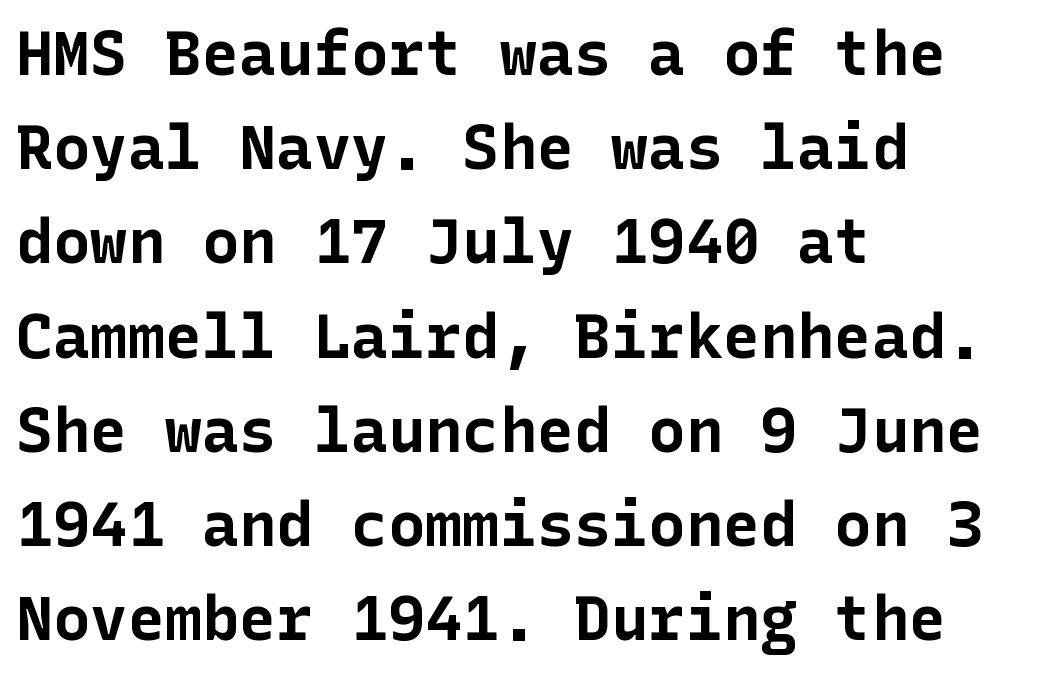
Weight check: bold — yes, fully. Ordinary non-slanted type is in use. Descenders are the only things crossing below the line. Each line starts at the same left margin while the right side varies. Serifs: no, the terminals of the letterforms are clean.
